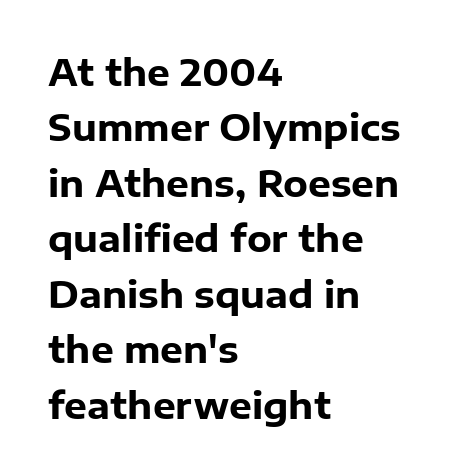
Q: Is the text bold? A: Yes.
Q: Is the text italic (slanted)? A: No, it is upright.
Q: Is the typeface a serif or a sans-serif typeface? A: Sans-serif.
Q: Is the text underlined? A: No.
Q: How is the paragraph aligned? A: Left-aligned.
Q: Is the spacing between letters normal or unusually wide? A: Normal.
Q: Is the spacing between lines tight, normal or loose? A: Normal.
Q: Width (condensed, normal, or wide)? A: Normal.
Q: Stroke contrast? A: Low.
Q: x-height? A: Medium.
Q: Monospaced? A: No.
